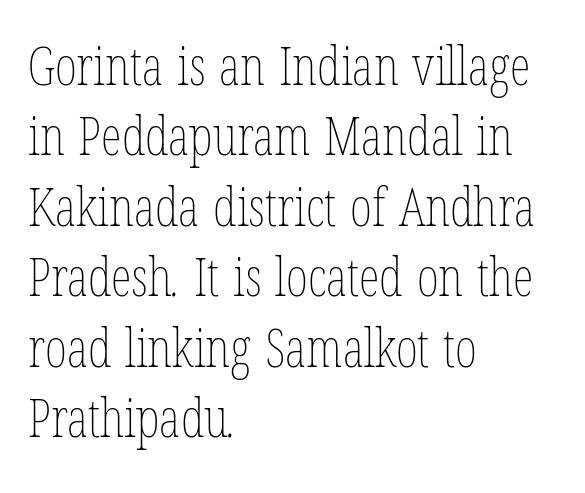
The font is comparable to plain body text, perhaps lighter. The rendering uses natural spacing where letterforms have individual widths. Caption: multi-line text, flush left, ragged right. Just letters on the line, the space beneath them empty. Vertically, the passage feels balanced, rows spaced as you'd expect.
